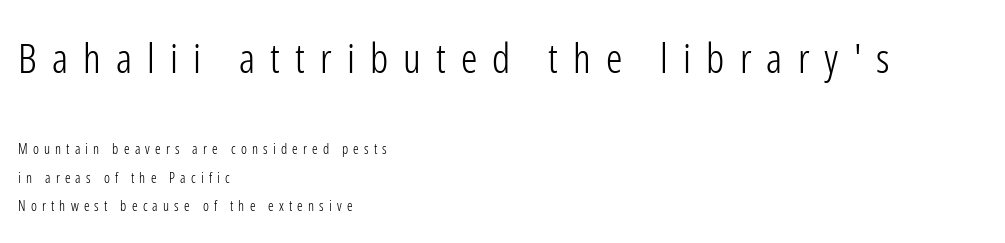
Q: Is the text bold? A: No.
Q: Is the text italic (slanted)? A: No, it is upright.
Q: Is the typeface a serif or a sans-serif typeface? A: Sans-serif.
Q: Is the text underlined? A: No.
Q: How is the paragraph aligned? A: Left-aligned.
Q: Is the spacing between letters normal or unusually wide? A: Unusually wide.
Q: Is the spacing between lines tight, normal or loose? A: Loose.
Q: Which block of text is set in a larger size, the first (top) or the second (bottom)? A: The first (top) one.
Q: Width (condensed, normal, or wide)? A: Condensed.
Q: Stroke contrast? A: Low.
Q: x-height? A: Medium.
Q: Monospaced? A: No.
